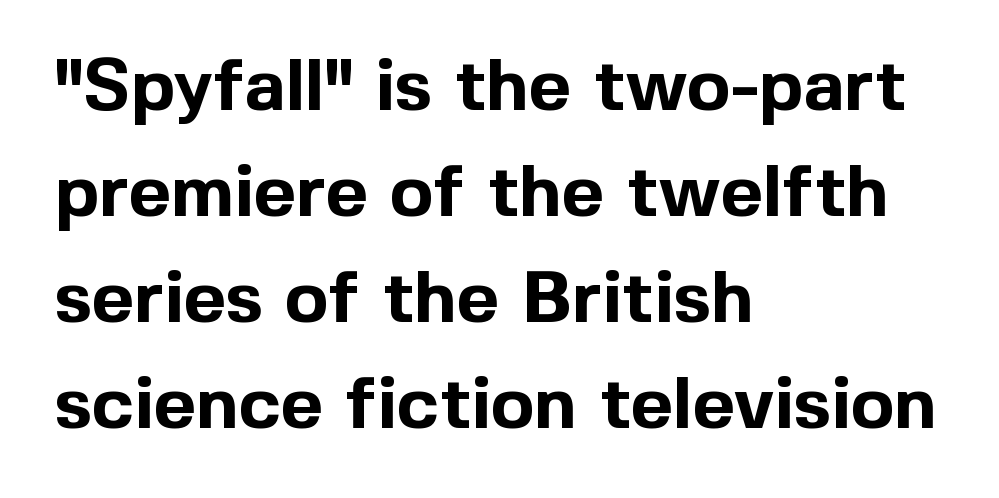
Varying glyph widths throughout — classic text-font behaviour. Quick note: underline off. Vertical strokes here are truly vertical. Typographically, this falls in the sans-serif category. The paragraph shown leans on its left margin. The rendering uses a bold face; every stroke is thick and dark.
